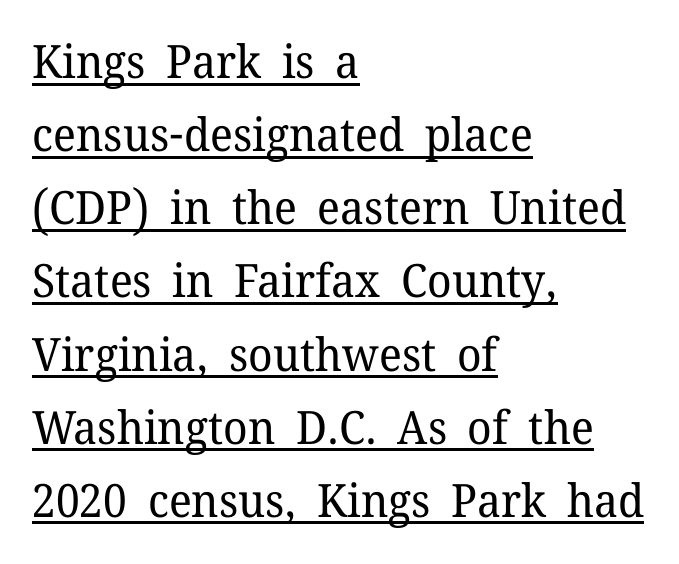
Q: Is the text bold? A: No.
Q: Is the text italic (slanted)? A: No, it is upright.
Q: Is the typeface a serif or a sans-serif typeface? A: Serif.
Q: Is the text underlined? A: Yes.
Q: How is the paragraph aligned? A: Left-aligned.
Q: Is the spacing between letters normal or unusually wide? A: Normal.
Q: Is the spacing between lines tight, normal or loose? A: Normal.
Q: Width (condensed, normal, or wide)? A: Normal.
Q: Stroke contrast? A: Low.
Q: x-height? A: Medium.
Q: Monospaced? A: No.
